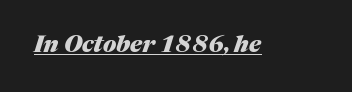
Q: Is the text bold? A: Yes.
Q: Is the text italic (slanted)? A: Yes, it leans right by about 17 degrees.
Q: Is the text underlined? A: Yes.
Q: Is the spacing between letters normal or unusually wide? A: Normal.
